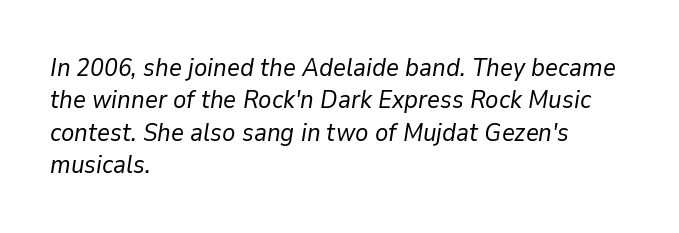
A classic flush-left, rag-right setting is used for this passage. What stands out about the letter spacing? Nothing — it is the standard amount. The specimen reads as italic at a glance. The gap between lines stays unmarked. Leading matches the norm, producing a regular column. Weight: regular or lighter.
